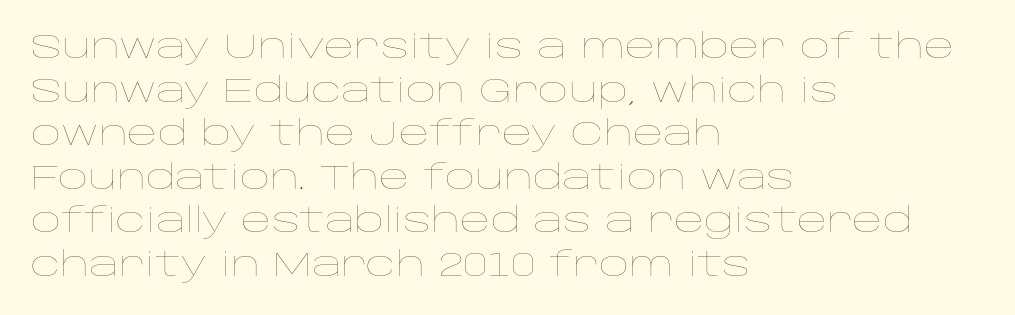
{"italic": "no", "bold": "no", "weight": "thin", "width": "wide", "stroke_contrast": "low", "x_height": "large", "monospaced": "no", "underline": "no", "align": "left", "line_spacing": "normal", "line_spacing_ratio": 1.32, "letter_spacing": "normal", "letter_spacing_em": 0.0, "glyph_px": 33}
